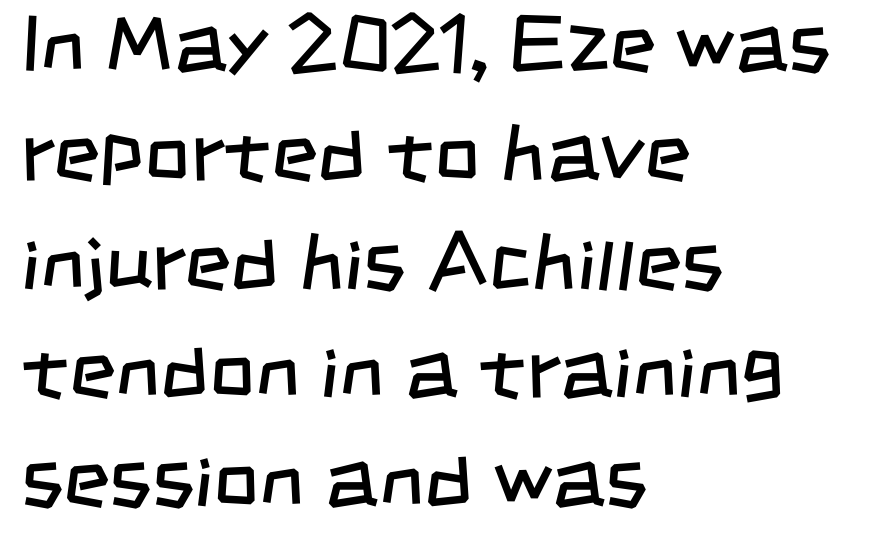
Q: Is the text bold? A: No.
Q: Is the typeface a serif or a sans-serif typeface? A: Sans-serif.
Q: Is the text underlined? A: No.
Q: How is the paragraph aligned? A: Left-aligned.
Q: Is the spacing between letters normal or unusually wide? A: Normal.
Q: Is the spacing between lines tight, normal or loose? A: Normal.
Q: Width (condensed, normal, or wide)? A: Condensed.
Q: Stroke contrast? A: Low.
Q: x-height? A: Large.
Q: Monospaced? A: No.
